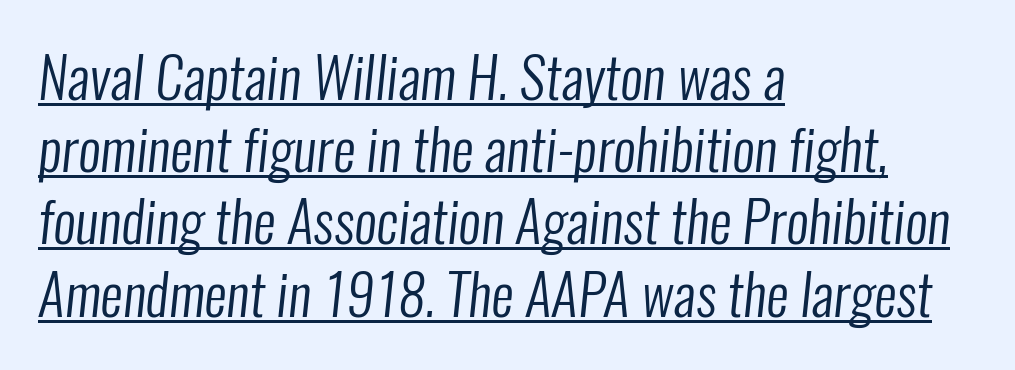
Here the glyphs are tracked normally, forming tight word shapes. The lines sit at an ordinary, default distance from one another. The cut favours lightness, reaching ordinary text weight at its darkest. The face used here appears with an underline applied. Varying glyph widths throughout — classic text-font behaviour.
